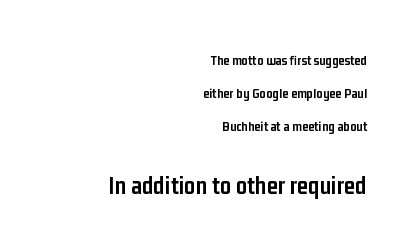
Q: Is the text bold? A: Yes.
Q: Is the text italic (slanted)? A: No, it is upright.
Q: Is the text underlined? A: No.
Q: How is the paragraph aligned? A: Right-aligned.
Q: Is the spacing between letters normal or unusually wide? A: Normal.
Q: Is the spacing between lines tight, normal or loose? A: Loose.
Q: Which block of text is set in a larger size, the first (top) or the second (bottom)? A: The second (bottom) one.
